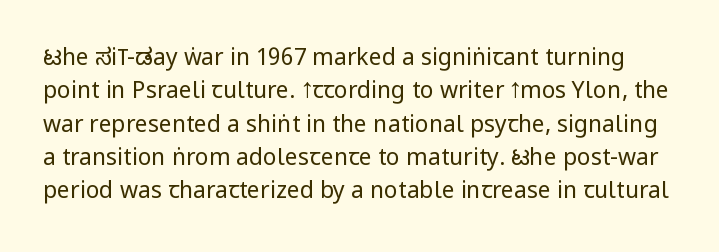
{"italic": "no", "bold": "no", "underline": "no", "line_spacing": "normal", "line_spacing_ratio": 1.45, "letter_spacing": "normal", "letter_spacing_em": 0.0, "glyph_px": 23}
